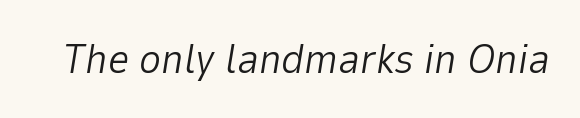
The image shows 42 px light type, italic (leaning right); set normal letter spacing, not underlined; low stroke contrast and a medium x-height.
